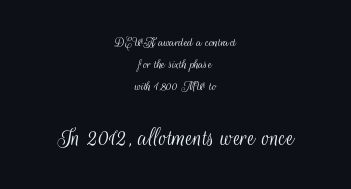
Regarding leading, the lines here are spaced in the standard way. The letterforms sit at book weight or below. Characters follow at the spacing the type designer built in. The emphasis by scale lands on block number two, below. Alignment: centered.
